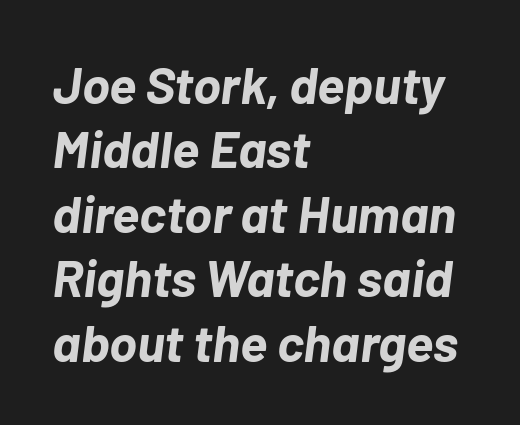
{"italic": "yes", "lean": "right", "slant_degrees": 7, "bold": "yes", "weight": "bold", "width": "normal", "stroke_contrast": "low", "x_height": "medium", "monospaced": "no", "underline": "no", "align": "left", "line_spacing_ratio": 1.24, "letter_spacing": "normal", "letter_spacing_em": 0.0, "glyph_px": 52}
